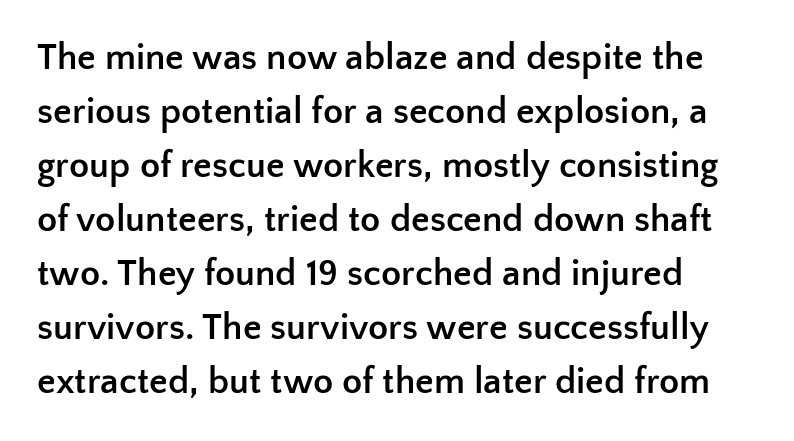
The image shows 37 px semibold sans-serif type, upright; set left-aligned, normal line spacing (1.46x), normal letter spacing, not underlined; low stroke contrast and a medium x-height.
